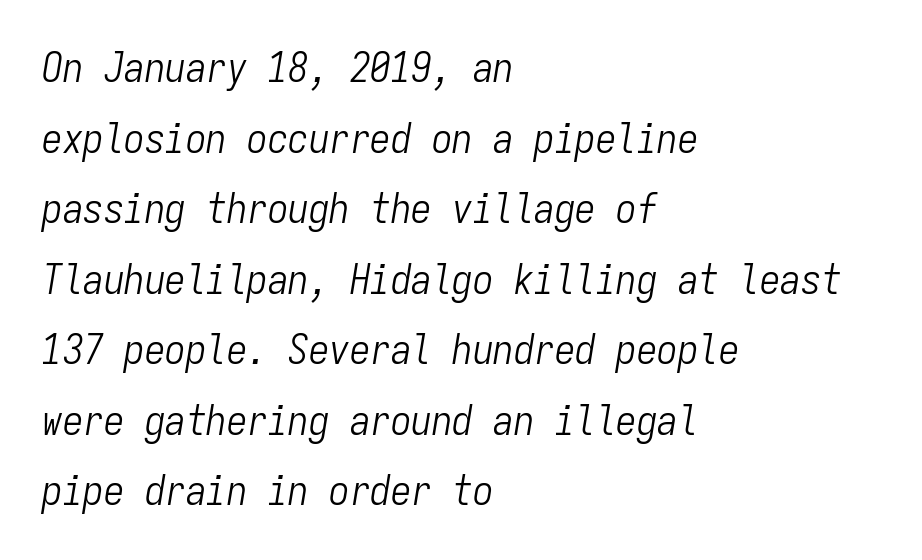
Q: Is the text bold? A: No.
Q: Is the text italic (slanted)? A: Yes, it leans right by about 9 degrees.
Q: Is the text underlined? A: No.
Q: How is the paragraph aligned? A: Left-aligned.
Q: Is the spacing between letters normal or unusually wide? A: Normal.
Q: Width (condensed, normal, or wide)? A: Condensed.
Q: Stroke contrast? A: Low.
Q: x-height? A: Medium.
Q: Monospaced? A: Yes.
